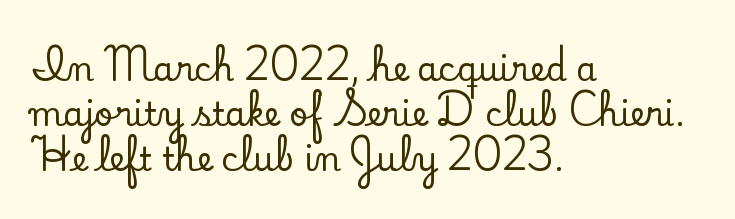
Q: Is the text italic (slanted)? A: No, it is upright.
Q: Is the typeface a serif or a sans-serif typeface? A: Serif.
Q: Is the text underlined? A: No.
Q: How is the paragraph aligned? A: Left-aligned.
Q: Is the spacing between letters normal or unusually wide? A: Normal.
Q: Is the spacing between lines tight, normal or loose? A: Normal.
Q: Width (condensed, normal, or wide)? A: Normal.
Q: Stroke contrast? A: Low.
Q: x-height? A: Small.
Q: Monospaced? A: No.
